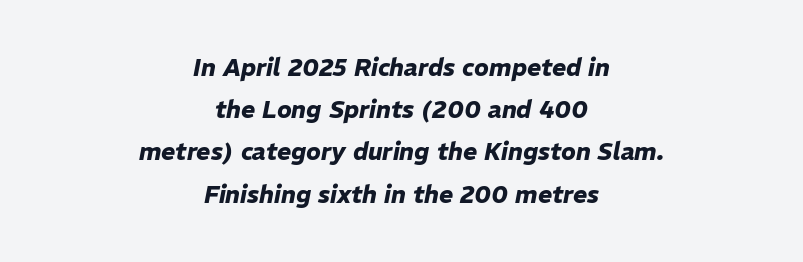
Q: Is the text bold? A: Yes.
Q: Is the text italic (slanted)? A: Yes, it leans right by about 11 degrees.
Q: Is the text underlined? A: No.
Q: How is the paragraph aligned? A: Centered.
Q: Is the spacing between letters normal or unusually wide? A: Normal.
